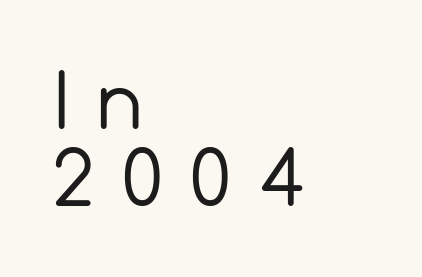
Q: Is the text bold? A: No.
Q: Is the text italic (slanted)? A: No, it is upright.
Q: Is the typeface a serif or a sans-serif typeface? A: Sans-serif.
Q: Is the text underlined? A: No.
Q: How is the paragraph aligned? A: Left-aligned.
Q: Is the spacing between letters normal or unusually wide? A: Unusually wide.
Q: Is the spacing between lines tight, normal or loose? A: Tight.
Q: Width (condensed, normal, or wide)? A: Normal.
Q: x-height? A: Medium.
Q: Monospaced? A: No.
